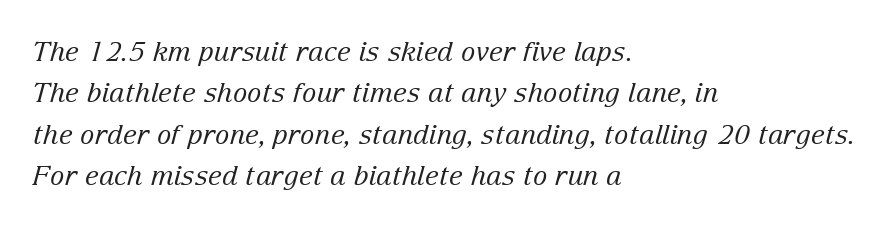
The image shows 27 px text type, italic (leaning right); set left-aligned, normal line spacing (1.53x), normal letter spacing, not underlined.
